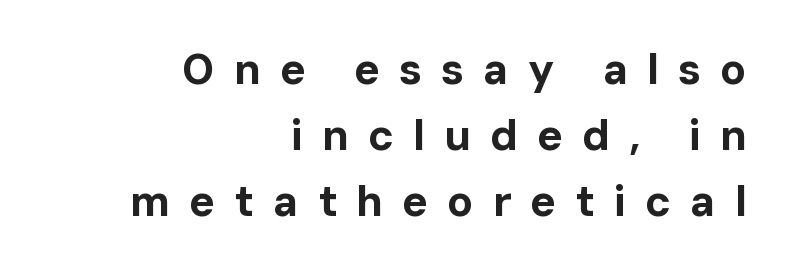
The image shows 43 px bold sans-serif type, upright; set right-aligned, normal line spacing (1.53x), unusually wide letter spacing (+0.44 em), not underlined; low stroke contrast and a medium x-height.
